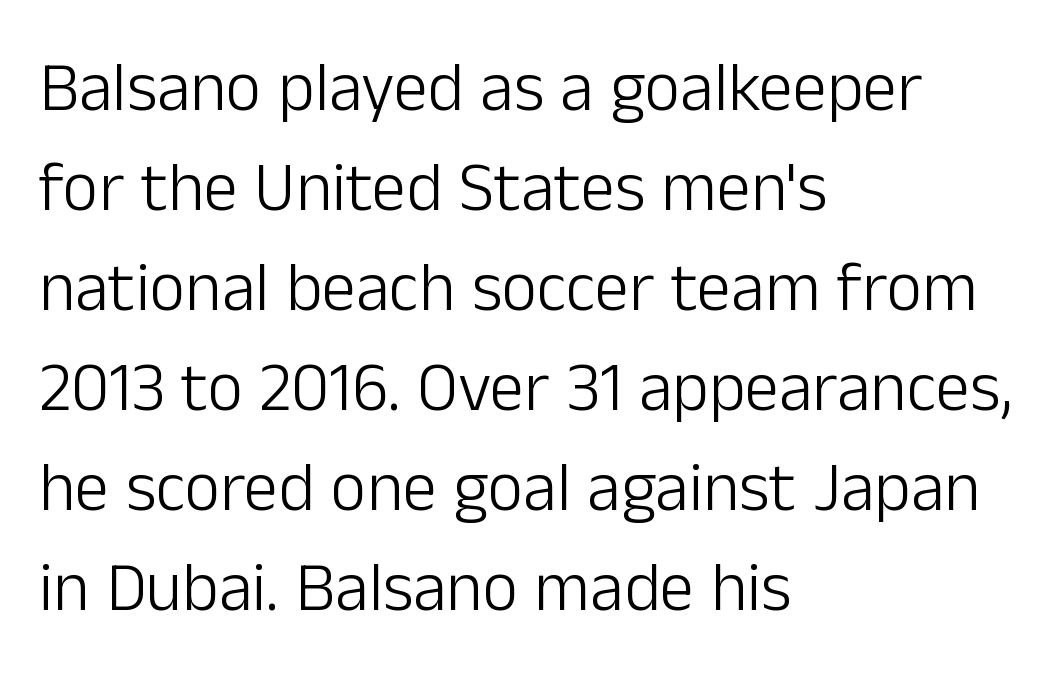
Q: Is the text bold? A: No.
Q: Is the text italic (slanted)? A: No, it is upright.
Q: Is the typeface a serif or a sans-serif typeface? A: Sans-serif.
Q: Is the text underlined? A: No.
Q: How is the paragraph aligned? A: Left-aligned.
Q: Is the spacing between letters normal or unusually wide? A: Normal.
Q: Is the spacing between lines tight, normal or loose? A: Normal.
Q: Width (condensed, normal, or wide)? A: Normal.
Q: Stroke contrast? A: Low.
Q: x-height? A: Medium.
Q: Monospaced? A: No.
